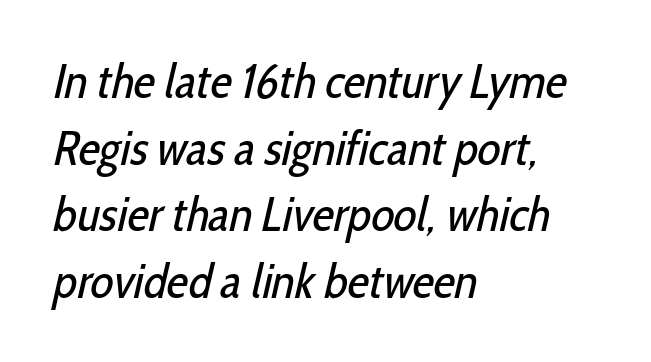
Q: Is the text bold? A: No.
Q: Is the typeface a serif or a sans-serif typeface? A: Sans-serif.
Q: Is the text underlined? A: No.
Q: How is the paragraph aligned? A: Left-aligned.
Q: Is the spacing between letters normal or unusually wide? A: Normal.
Q: Is the spacing between lines tight, normal or loose? A: Normal.
Q: Width (condensed, normal, or wide)? A: Condensed.
Q: Stroke contrast? A: Low.
Q: x-height? A: Medium.
Q: Monospaced? A: No.
